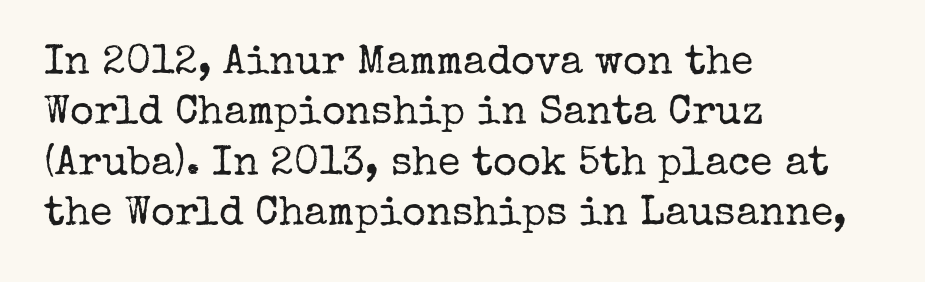
A typesetter would mark this as roman, not italic. Font category for this specimen: serif. Descender tails drop into unmarked territory. Varying glyph widths throughout — classic text-font behaviour.
